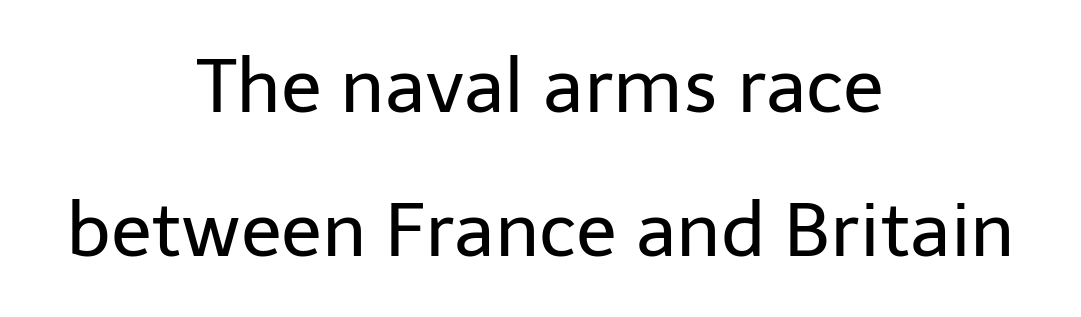
The compositor balanced each line on the midline. Is the stroke heavy? The answer is a plain regular-or-lighter. Underline: absent. Here the designer chose a conventional face with non-uniform glyph widths. Each word holds together tightly as a unit, with standard inter-letter gaps.
